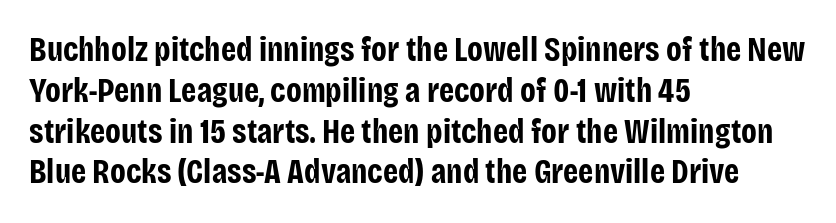
The image shows 34 px bold, condensed sans-serif type, upright; set left-aligned, line spacing 1.2x, normal letter spacing, not underlined; low stroke contrast and a large x-height.
